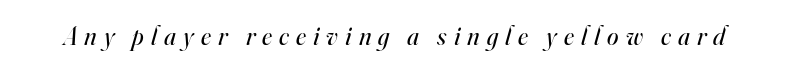
The image shows 26 px text type, italic (leaning right); set unusually wide letter spacing (+0.27 em), not underlined.
